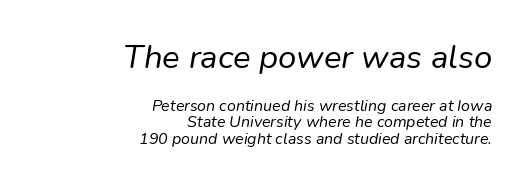
{"italic": "yes", "lean": "right", "slant_degrees": 9, "bold": "no", "weight": "regular", "width": "normal", "stroke_contrast": "low", "x_height": "medium", "monospaced": "no", "underline": "no", "align": "right", "line_spacing": "tight", "line_spacing_ratio": 1.02, "letter_spacing": "normal", "letter_spacing_em": 0.0, "larger_block": "first", "size_ratio": 2.06, "glyph_px": 33}
